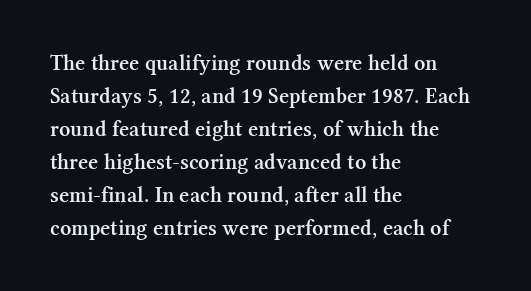
The image shows 22 px text type, upright; set left-aligned, normal line spacing (1.5x), normal letter spacing, not underlined.
